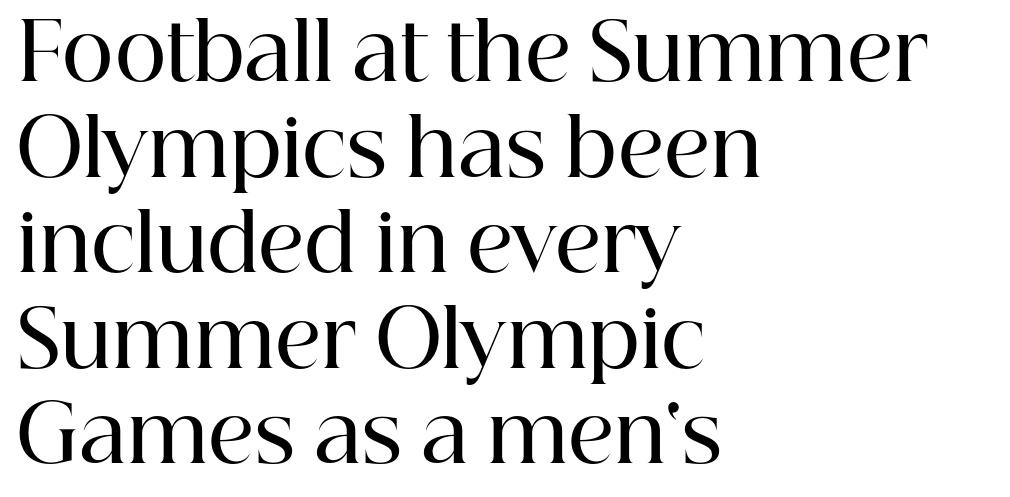
{"serif": "yes", "italic": "no", "bold": "semi", "weight": "semibold", "width": "normal", "stroke_contrast": "high", "x_height": "medium", "monospaced": "no", "underline": "no", "align": "left", "line_spacing_ratio": 1.21, "letter_spacing": "normal", "letter_spacing_em": 0.0, "glyph_px": 79}
